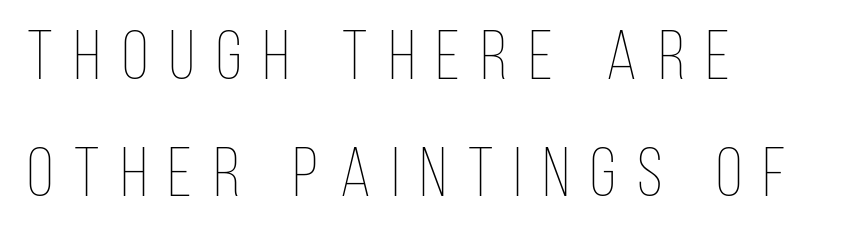
{"italic": "no", "bold": "no", "weight": "thin", "width": "condensed", "stroke_contrast": "low", "x_height": "large", "monospaced": "no", "underline": "no", "align": "left", "line_spacing": "normal", "line_spacing_ratio": 1.69, "letter_spacing": "wide", "letter_spacing_em": 0.31, "glyph_px": 69}
